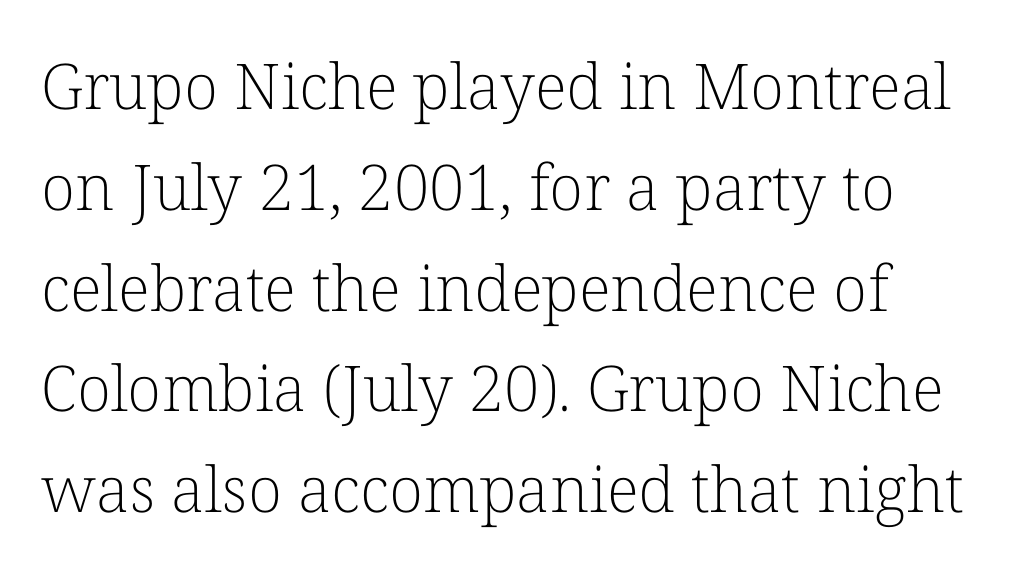
What's the leading like? Ordinary, nothing unusual. The rendering uses natural spacing where letterforms have individual widths. Left-aligned paragraph, ragged on the right. This is roman type, the default non-slanted kind.
